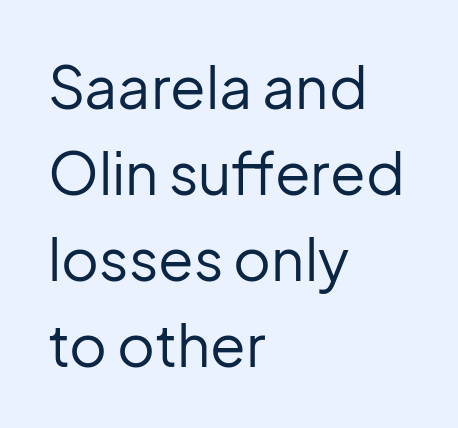
Q: Is the text bold? A: No.
Q: Is the text italic (slanted)? A: No, it is upright.
Q: Is the typeface a serif or a sans-serif typeface? A: Sans-serif.
Q: Is the text underlined? A: No.
Q: How is the paragraph aligned? A: Left-aligned.
Q: Is the spacing between letters normal or unusually wide? A: Normal.
Q: Is the spacing between lines tight, normal or loose? A: Normal.
Q: Width (condensed, normal, or wide)? A: Normal.
Q: Stroke contrast? A: Low.
Q: x-height? A: Medium.
Q: Monospaced? A: No.
